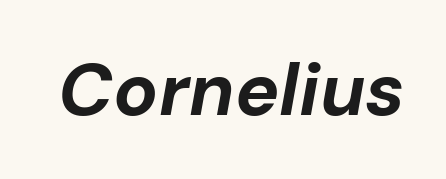
The image shows 74 px bold type, italic (leaning right); set normal letter spacing, not underlined; low stroke contrast and a medium x-height.
